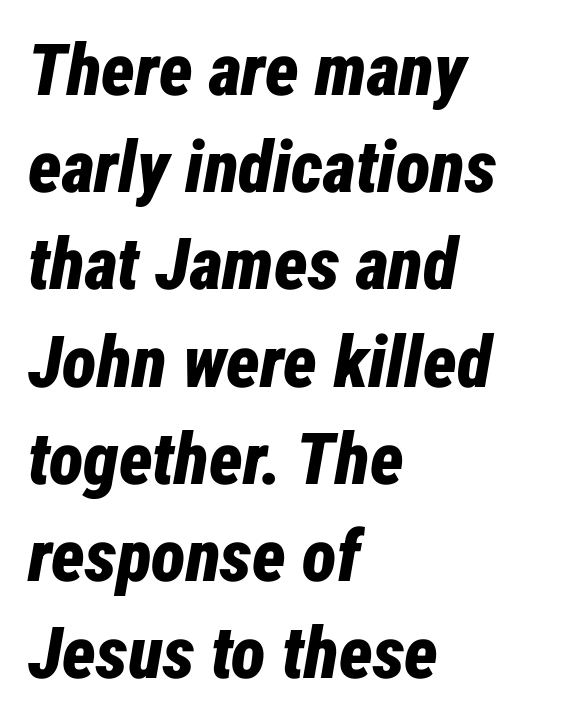
The image shows 72 px bold, condensed type, italic (leaning right); set left-aligned, normal line spacing (1.35x), normal letter spacing, not underlined; low stroke contrast and a medium x-height.
